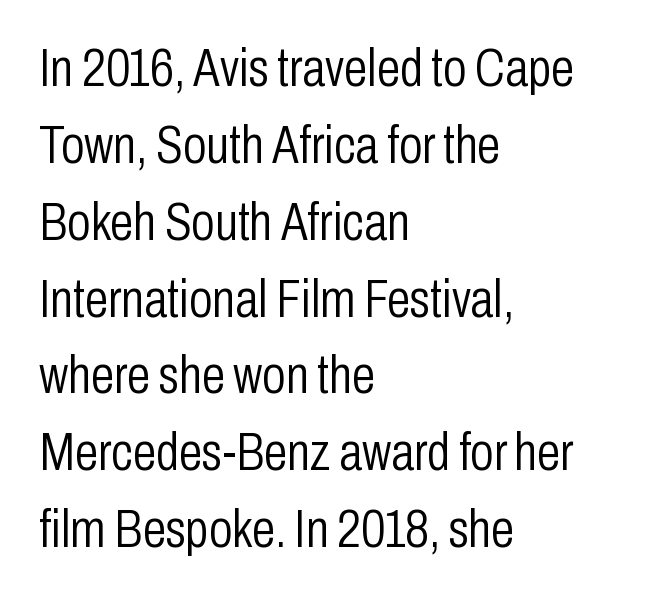
The image shows 53 px light, condensed sans-serif type, upright; set left-aligned, normal line spacing (1.45x), normal letter spacing, not underlined; low stroke contrast and a medium x-height.
